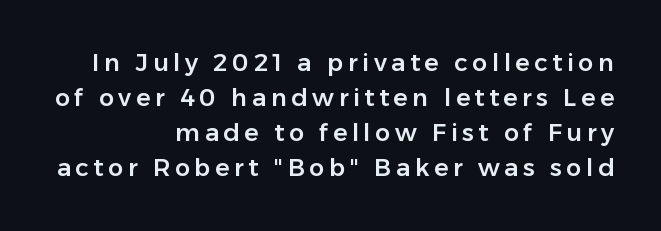
The image shows 24 px text type, upright; set right-aligned, normal line spacing (1.46x), not underlined.
